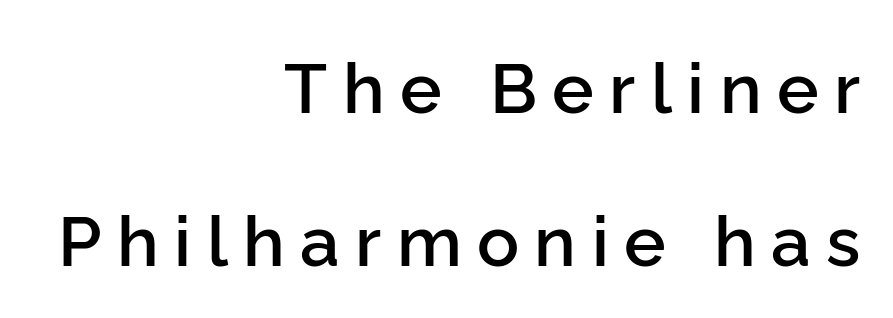
The text block is weighted toward the right margin, trailing off unevenly leftward. Look at the stroke-to-counter ratio: somewhat heavy, a semibold. Tracking value appears strongly positive — letters spread wide. A typesetter would call this proportional, since set widths differ per character.
